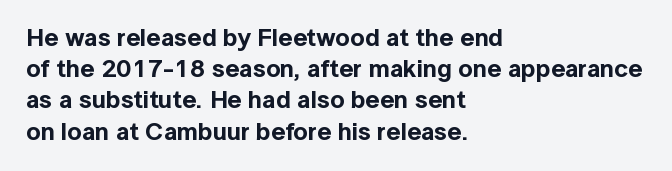
{"italic": "no", "underline": "no", "align": "left", "line_spacing": "normal", "line_spacing_ratio": 1.25, "letter_spacing": "normal", "letter_spacing_em": 0.0, "glyph_px": 25}
